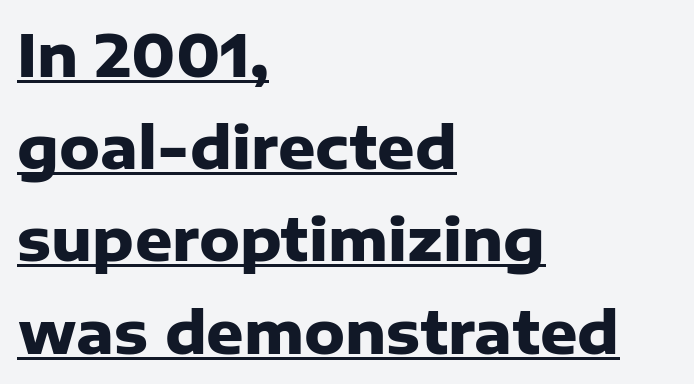
{"serif": "no", "italic": "no", "bold": "yes", "weight": "heavy", "width": "normal", "stroke_contrast": "low", "x_height": "medium", "monospaced": "no", "underline": "yes", "align": "left", "line_spacing": "normal", "line_spacing_ratio": 1.59, "letter_spacing": "normal", "letter_spacing_em": 0.0, "glyph_px": 58}
